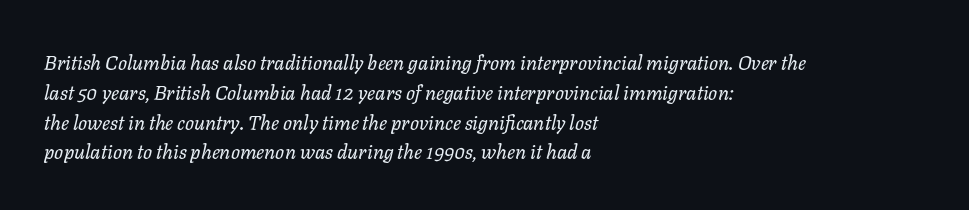
The letterforms sit shoulder to shoulder at normal distance. The line-height multiplier appears to be the usual default. Words float on clear page, feet unadorned. Emphasis-style slanted type is in use. Is the block centered? No — it sits flush against the left margin. No extra ink here — the face is not bold.
